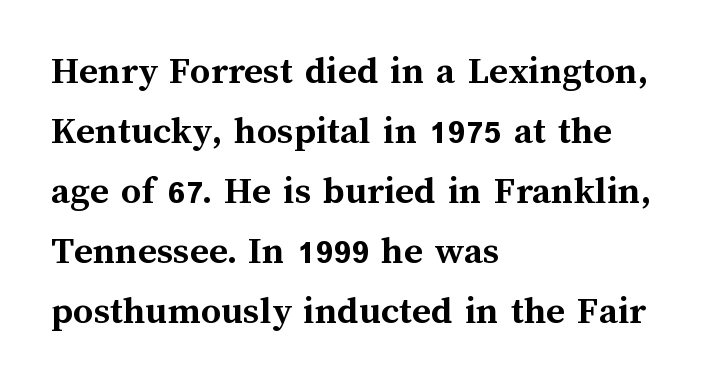
The image shows 40 px semibold type, upright; set left-aligned, normal line spacing (1.5x), normal letter spacing, not underlined; medium stroke contrast and a medium x-height.
